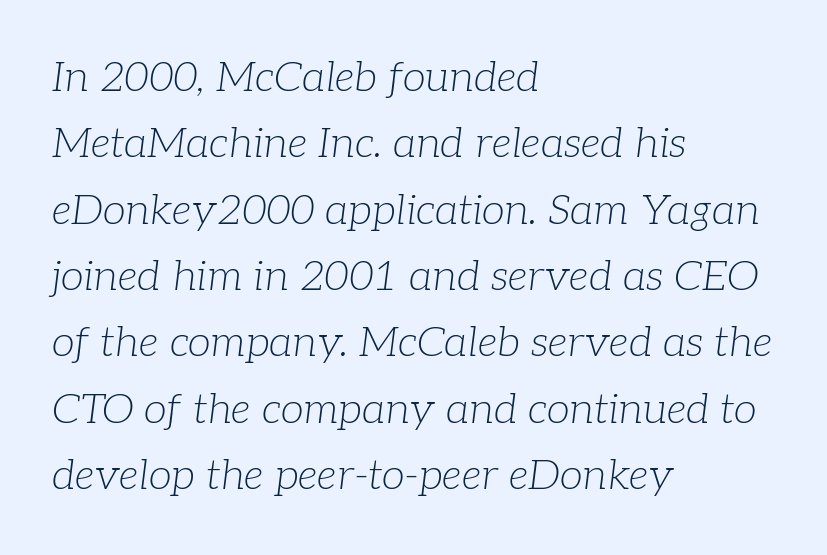
The image shows 42 px light serif type, italic (leaning right); set left-aligned, normal line spacing (1.58x), normal letter spacing, not underlined; low stroke contrast and a medium x-height.
